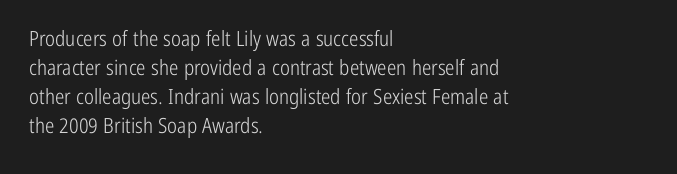
Letters rest on an invisible, unmarked baseline. Heaviness? Minimal to ordinary, like unemphasized prose. The rendering anchors every line to the left-hand side. The line-height multiplier appears to be the usual default.
